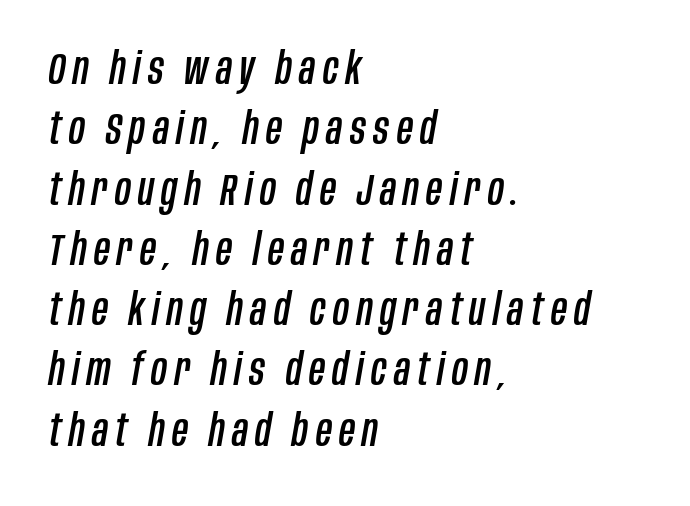
The image shows 44 px condensed type, italic (leaning right); set left-aligned, normal line spacing (1.37x), not underlined; low stroke contrast and a large x-height.
